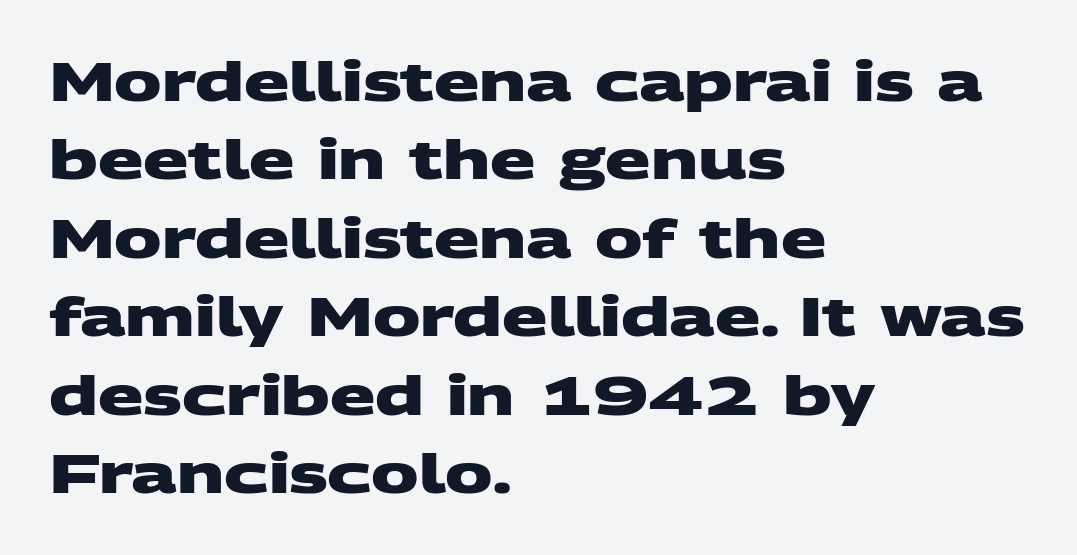
{"serif": "no", "bold": "yes", "weight": "heavy", "width": "wide", "stroke_contrast": "medium", "x_height": "large", "monospaced": "no", "underline": "no", "align": "left", "line_spacing": "normal", "line_spacing_ratio": 1.48, "letter_spacing": "normal", "letter_spacing_em": 0.0, "glyph_px": 53}
